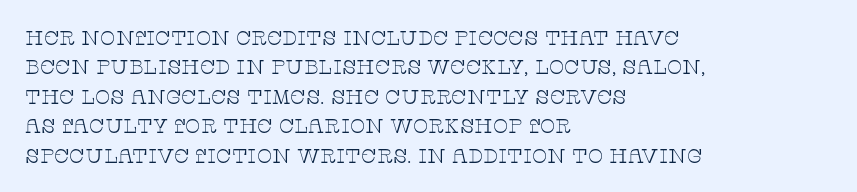
Look at the tracking — it's just the regular setting, nothing added. This sample keeps an unexceptional amount of space between lines. A typesetter would mark this as roman, not italic. Each row of text sits above clean, open space. Ink coverage per letter is moderate at most. This rendering uses left alignment, leaving the right contour irregular.
